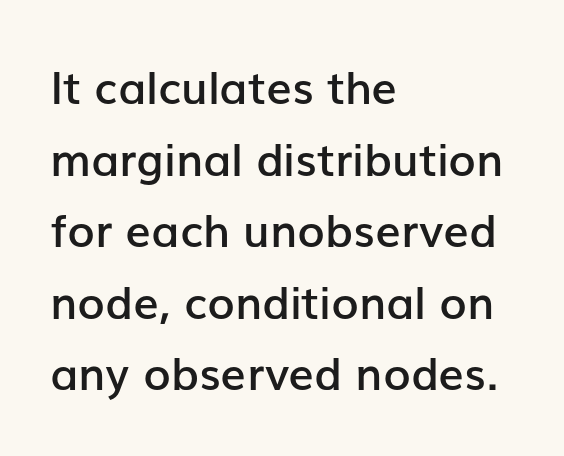
The image shows 45 px semibold sans-serif type, upright; set left-aligned, normal line spacing (1.59x), normal letter spacing, not underlined; low stroke contrast and a medium x-height.
